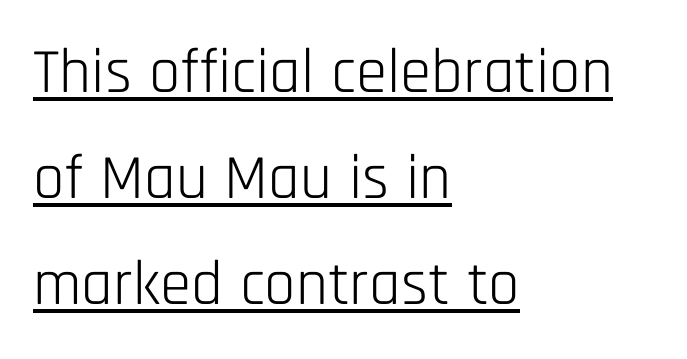
Each letter's strokes conclude bluntly, with no projecting serifs. Regarding leading, the lines here are spaced in the standard way. Leftover space on each line is placed entirely after the last word. Varying glyph widths throughout — classic text-font behaviour. Designer's note — italics off, roman on. Default kerning and tracking; the words read as compact shapes.
